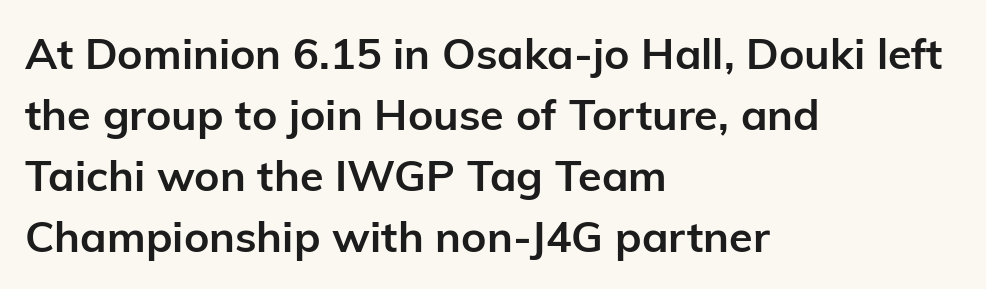
The typography opts for an upright posture over an oblique one. The words here are not underlined. Thick stems and heavy bowls — unmistakably bold. Note the varied advance widths — an 'i' is clearly narrower than an 'm'. The typesetter chose a ragged-right arrangement here.
